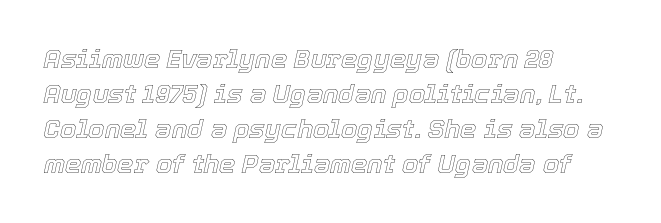
Q: Is the text italic (slanted)? A: Yes, it leans right by about 12 degrees.
Q: Is the text underlined? A: No.
Q: How is the paragraph aligned? A: Left-aligned.
Q: Is the spacing between letters normal or unusually wide? A: Normal.
Q: Is the spacing between lines tight, normal or loose? A: Normal.
